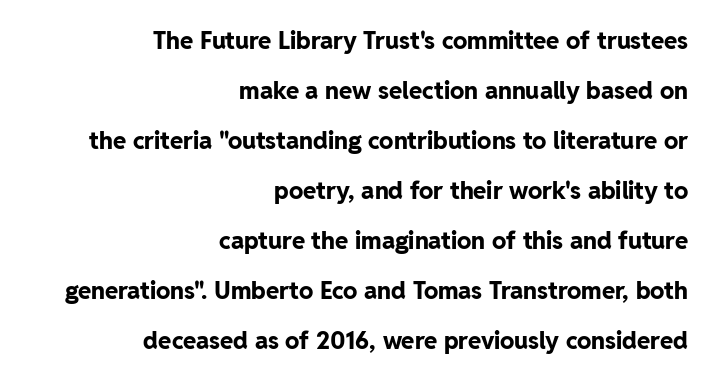
Q: Is the text bold? A: Yes.
Q: Is the text italic (slanted)? A: No, it is upright.
Q: Is the text underlined? A: No.
Q: How is the paragraph aligned? A: Right-aligned.
Q: Is the spacing between letters normal or unusually wide? A: Normal.
Q: Is the spacing between lines tight, normal or loose? A: Loose.
